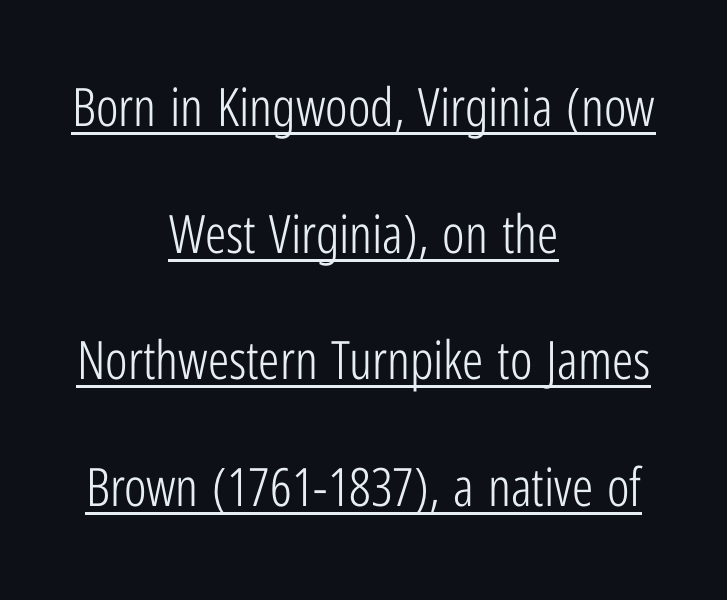
Q: Is the text bold? A: No.
Q: Is the text italic (slanted)? A: No, it is upright.
Q: Is the typeface a serif or a sans-serif typeface? A: Sans-serif.
Q: Is the text underlined? A: Yes.
Q: How is the paragraph aligned? A: Centered.
Q: Is the spacing between letters normal or unusually wide? A: Normal.
Q: Is the spacing between lines tight, normal or loose? A: Loose.
Q: Width (condensed, normal, or wide)? A: Condensed.
Q: Stroke contrast? A: Low.
Q: x-height? A: Medium.
Q: Monospaced? A: No.
